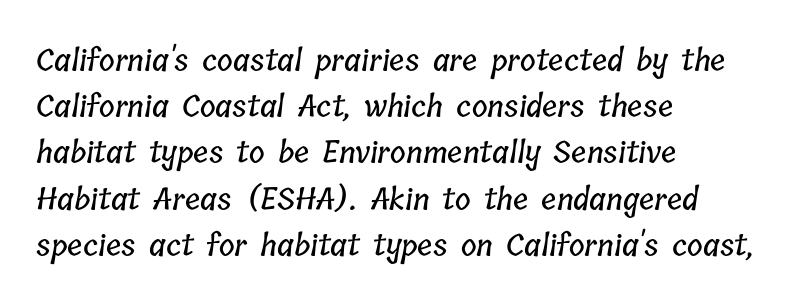
The image shows 30 px condensed type; set left-aligned, normal line spacing (1.54x), normal letter spacing, not underlined; low stroke contrast and a medium x-height.
